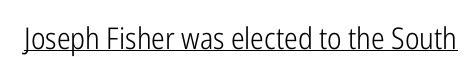
The image shows 30 px light, condensed sans-serif type, upright; set normal letter spacing, underlined; low stroke contrast and a medium x-height.
